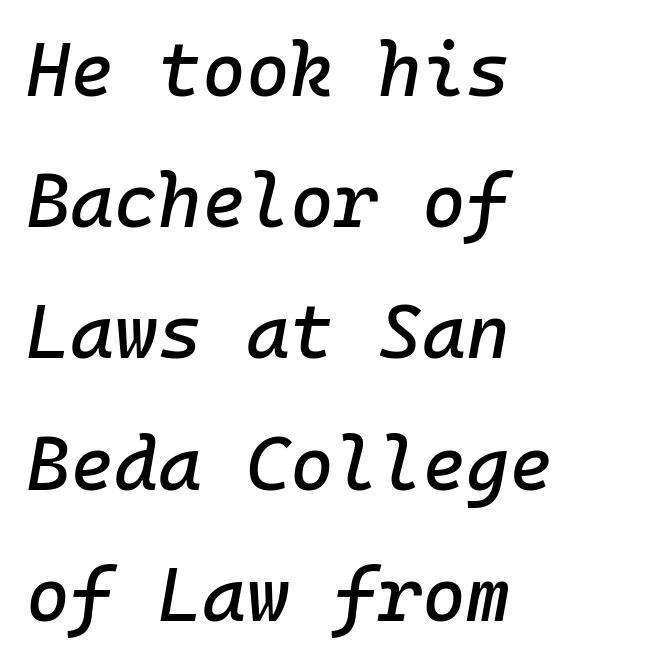
Q: Is the text italic (slanted)? A: Yes, it leans right by about 10 degrees.
Q: Is the text underlined? A: No.
Q: How is the paragraph aligned? A: Left-aligned.
Q: Is the spacing between letters normal or unusually wide? A: Normal.
Q: Width (condensed, normal, or wide)? A: Normal.
Q: Stroke contrast? A: Low.
Q: x-height? A: Medium.
Q: Monospaced? A: Yes.
